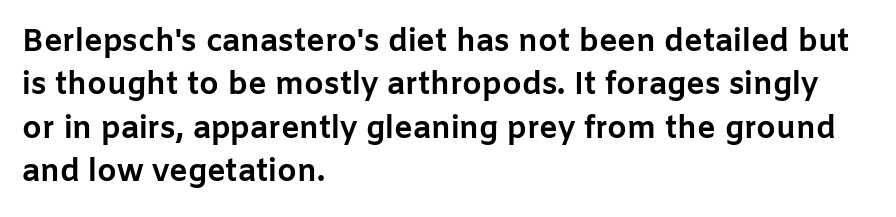
Q: Is the text bold? A: Yes.
Q: Is the text italic (slanted)? A: No, it is upright.
Q: Is the typeface a serif or a sans-serif typeface? A: Sans-serif.
Q: Is the text underlined? A: No.
Q: How is the paragraph aligned? A: Left-aligned.
Q: Is the spacing between letters normal or unusually wide? A: Normal.
Q: Is the spacing between lines tight, normal or loose? A: Normal.
Q: Width (condensed, normal, or wide)? A: Normal.
Q: Stroke contrast? A: Low.
Q: x-height? A: Medium.
Q: Monospaced? A: No.
